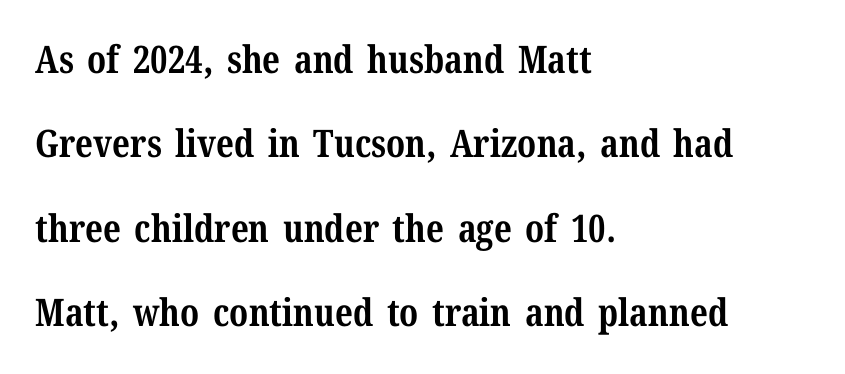
{"serif": "yes", "italic": "no", "bold": "yes", "weight": "bold", "width": "normal", "stroke_contrast": "medium", "x_height": "medium", "monospaced": "no", "underline": "no", "align": "left", "line_spacing": "loose", "line_spacing_ratio": 2.22, "letter_spacing": "normal", "letter_spacing_em": 0.0, "glyph_px": 38}
